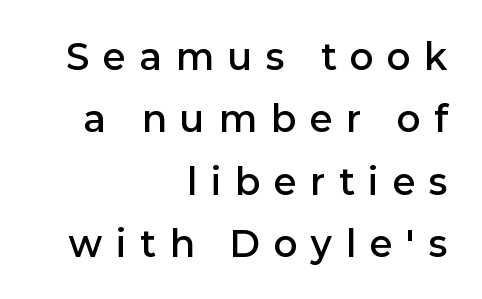
Heft: intermediate — a semibold. This rendering uses right alignment, leaving the left contour irregular. No italicization has been applied; the sample stays upright. The typeface chosen for these lines omits serifs. The area under the type is left untouched. Observe the wide spacing: letters keep a clear distance from each other.
